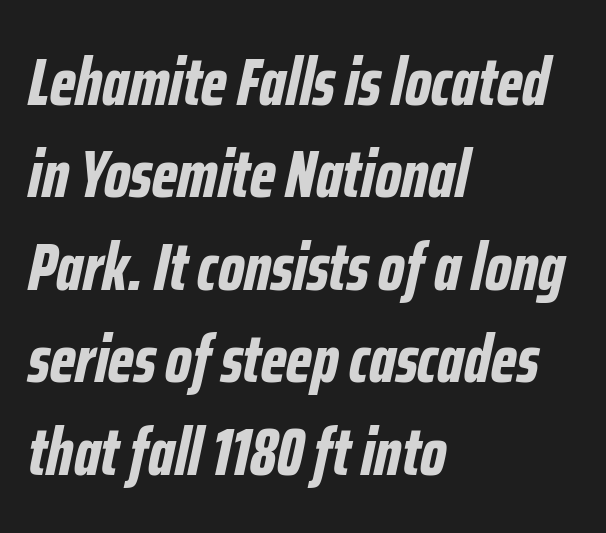
Q: Is the text bold? A: Yes.
Q: Is the text italic (slanted)? A: Yes, it leans right by about 12 degrees.
Q: Is the text underlined? A: No.
Q: How is the paragraph aligned? A: Left-aligned.
Q: Is the spacing between letters normal or unusually wide? A: Normal.
Q: Is the spacing between lines tight, normal or loose? A: Normal.
Q: Width (condensed, normal, or wide)? A: Condensed.
Q: Stroke contrast? A: Low.
Q: x-height? A: Medium.
Q: Monospaced? A: No.
